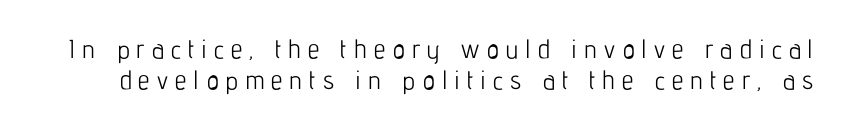
{"italic": "no", "bold": "no", "underline": "no", "line_spacing_ratio": 1.21, "letter_spacing": "wide", "letter_spacing_em": 0.27, "glyph_px": 26}
